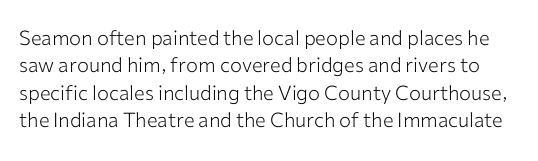
Q: Is the text bold? A: No.
Q: Is the text italic (slanted)? A: No, it is upright.
Q: Is the text underlined? A: No.
Q: Is the spacing between letters normal or unusually wide? A: Normal.
Q: Is the spacing between lines tight, normal or loose? A: Normal.
